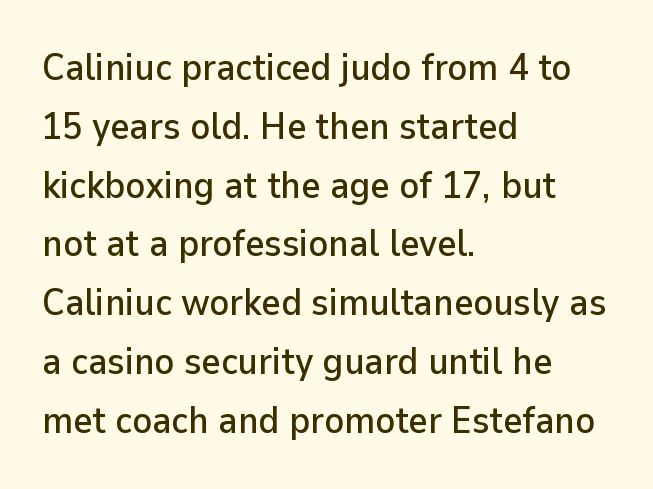
Typographically, this falls in the sans-serif category. Underlining? Definitely not there. The letters advance in unequal steps, a hallmark of proportional type. Designer's note — italics off, roman on. Each line starts at the same left margin while the right side varies.
